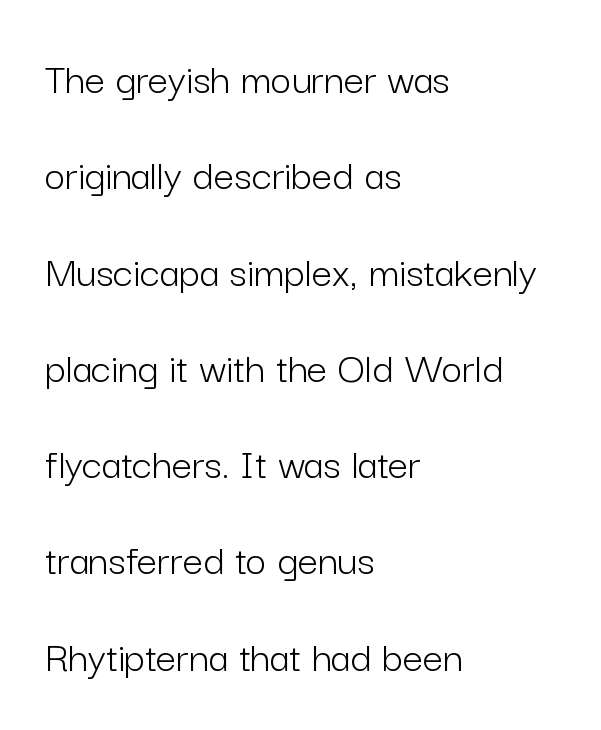
A light-to-regular cut is what we see here. Only glyphs here, with clear space below each row. The glyphs in this specimen are sans serif. The passage is arranged the way most books set body copy — flush left. How are the letters spaced? Ordinarily, with no added tracking.
